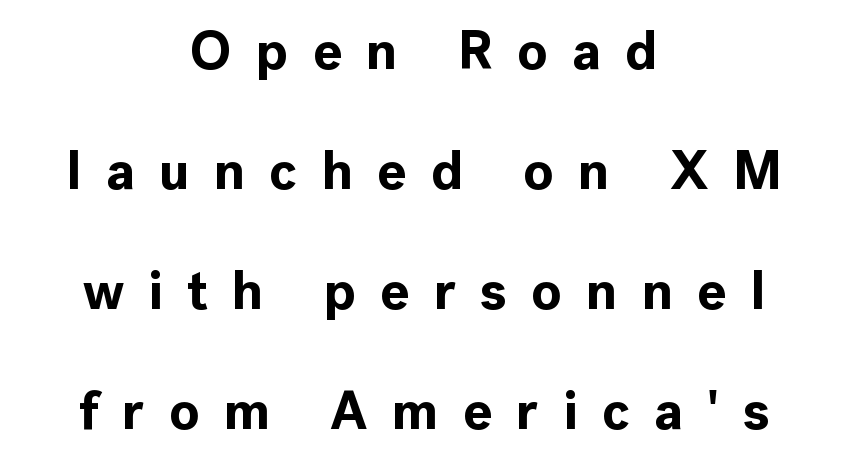
{"serif": "no", "italic": "no", "bold": "yes", "weight": "bold", "width": "normal", "x_height": "medium", "monospaced": "no", "underline": "no", "align": "center", "line_spacing": "loose", "line_spacing_ratio": 2.22, "letter_spacing": "wide", "letter_spacing_em": 0.45, "glyph_px": 54}
